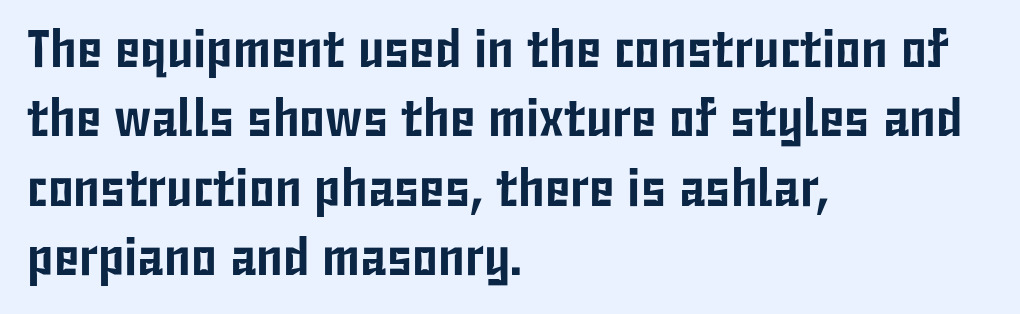
The image shows 53 px condensed sans-serif type, upright; set left-aligned, normal line spacing (1.31x), normal letter spacing, not underlined; low stroke contrast and a medium x-height.
